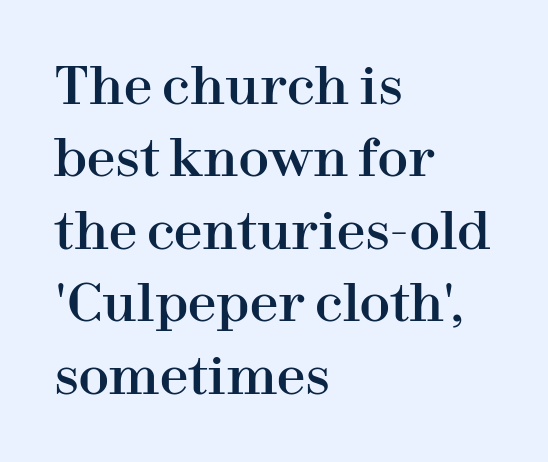
The image shows 51 px serif type, upright; set left-aligned, normal line spacing (1.42x), normal letter spacing, not underlined; high stroke contrast and a medium x-height.
